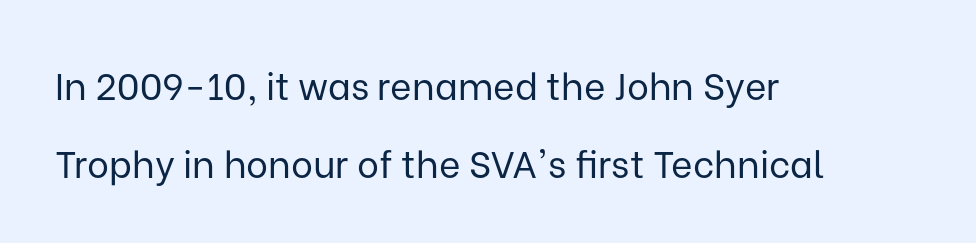
The image shows 37 px regular-weight sans-serif type, upright; set left-aligned, loose line spacing (2.1x), normal letter spacing, not underlined; low stroke contrast and a medium x-height.
